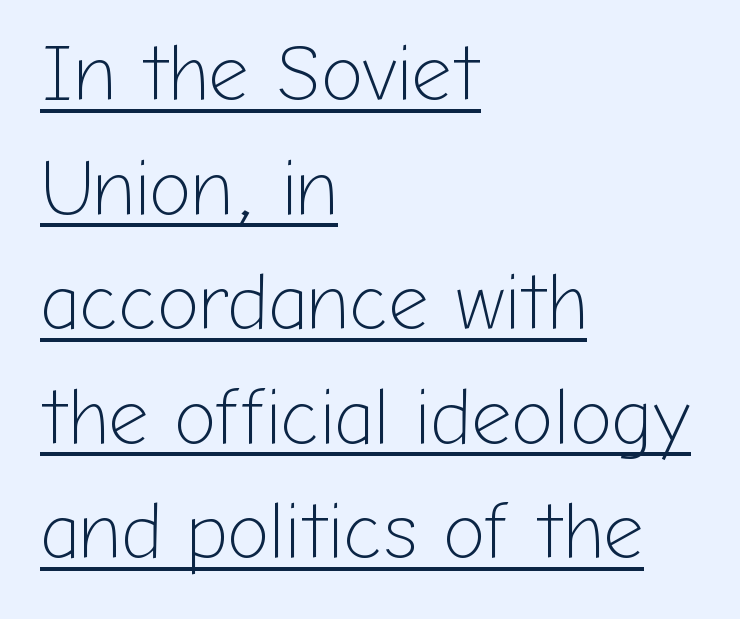
No italicization has been applied; the sample stays upright. Nobody touched the tracking dial on this one. The lines are quadded left. Nothing heavy about these letters — not bold at all.
